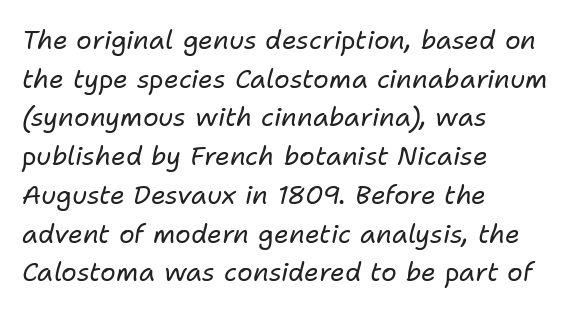
Stem width sits at or under what a default text font uses. Characters are canted at an angle relative to the baseline's perpendicular. No word sits above an underline. Whoever set this chose a conventional vertical rhythm.
